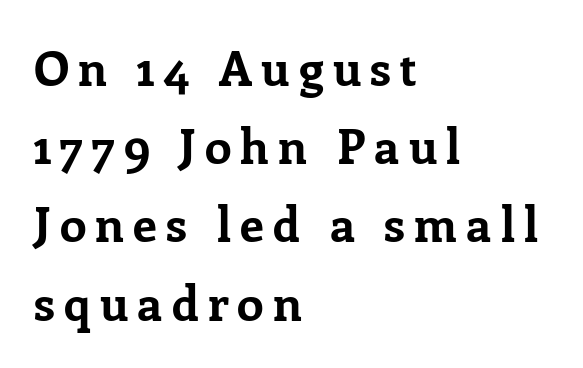
Q: Is the text bold? A: Yes.
Q: Is the text italic (slanted)? A: No, it is upright.
Q: Is the typeface a serif or a sans-serif typeface? A: Serif.
Q: Is the text underlined? A: No.
Q: How is the paragraph aligned? A: Left-aligned.
Q: Is the spacing between lines tight, normal or loose? A: Normal.
Q: Width (condensed, normal, or wide)? A: Normal.
Q: Stroke contrast? A: Low.
Q: x-height? A: Medium.
Q: Monospaced? A: No.
